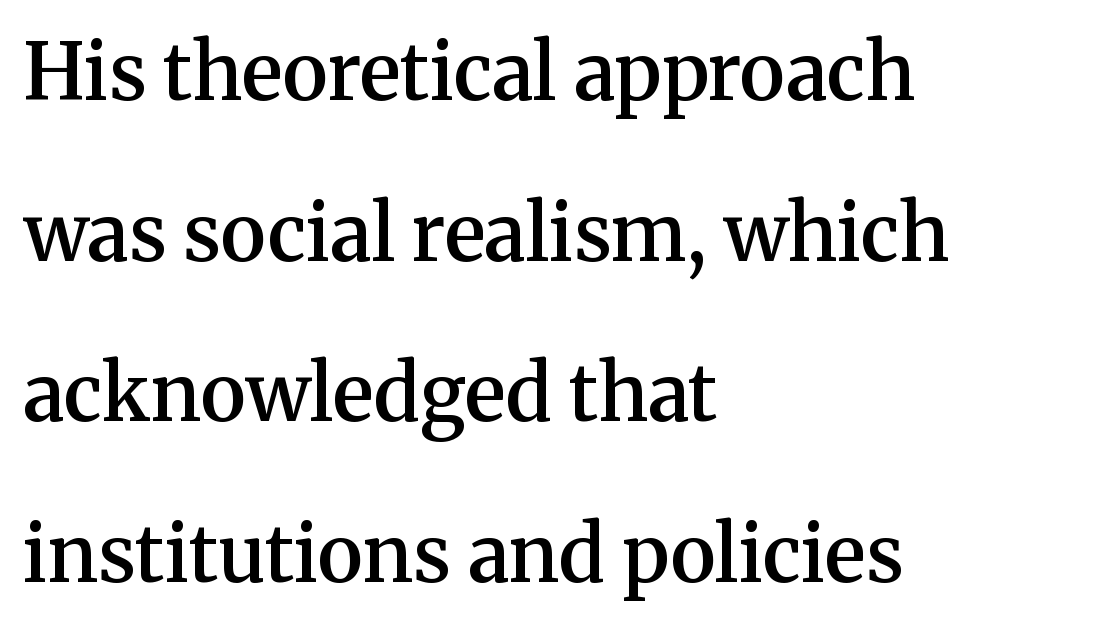
The passage shown has conventional tracking throughout. Horizontal bands of white between lines are thick stripes. Line starts are locked; line ends wander. Character widths vary here, with narrow letters taking less room than wide ones.
